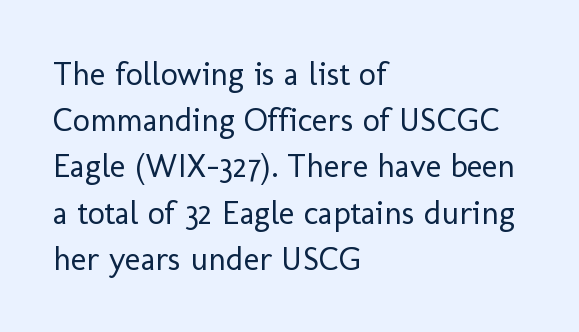
Q: Is the text bold? A: No.
Q: Is the text italic (slanted)? A: No, it is upright.
Q: Is the typeface a serif or a sans-serif typeface? A: Sans-serif.
Q: Is the text underlined? A: No.
Q: How is the paragraph aligned? A: Left-aligned.
Q: Is the spacing between letters normal or unusually wide? A: Normal.
Q: Is the spacing between lines tight, normal or loose? A: Normal.
Q: Width (condensed, normal, or wide)? A: Normal.
Q: Stroke contrast? A: Low.
Q: x-height? A: Medium.
Q: Monospaced? A: No.
